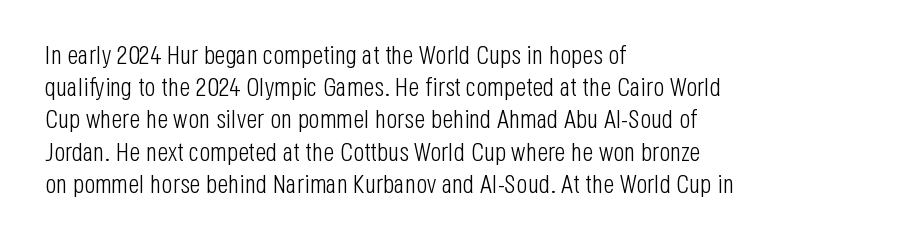
{"italic": "no", "bold": "no", "underline": "no", "align": "left", "line_spacing_ratio": 1.24, "letter_spacing": "normal", "letter_spacing_em": 0.0, "glyph_px": 26}
